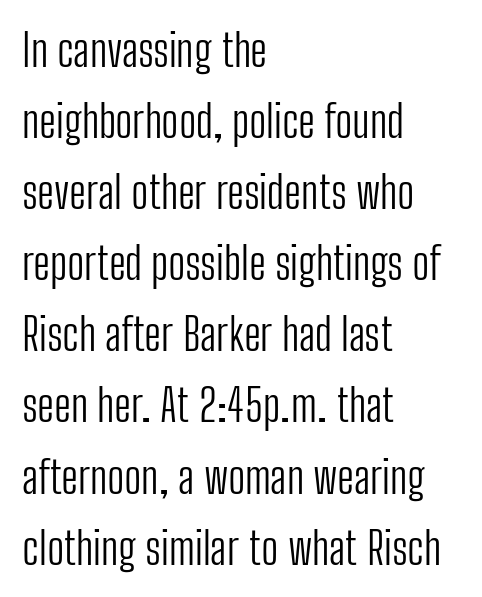
Q: Is the text bold? A: No.
Q: Is the text italic (slanted)? A: No, it is upright.
Q: Is the typeface a serif or a sans-serif typeface? A: Sans-serif.
Q: Is the text underlined? A: No.
Q: How is the paragraph aligned? A: Left-aligned.
Q: Is the spacing between letters normal or unusually wide? A: Normal.
Q: Is the spacing between lines tight, normal or loose? A: Normal.
Q: Width (condensed, normal, or wide)? A: Condensed.
Q: Stroke contrast? A: Low.
Q: x-height? A: Medium.
Q: Monospaced? A: No.
